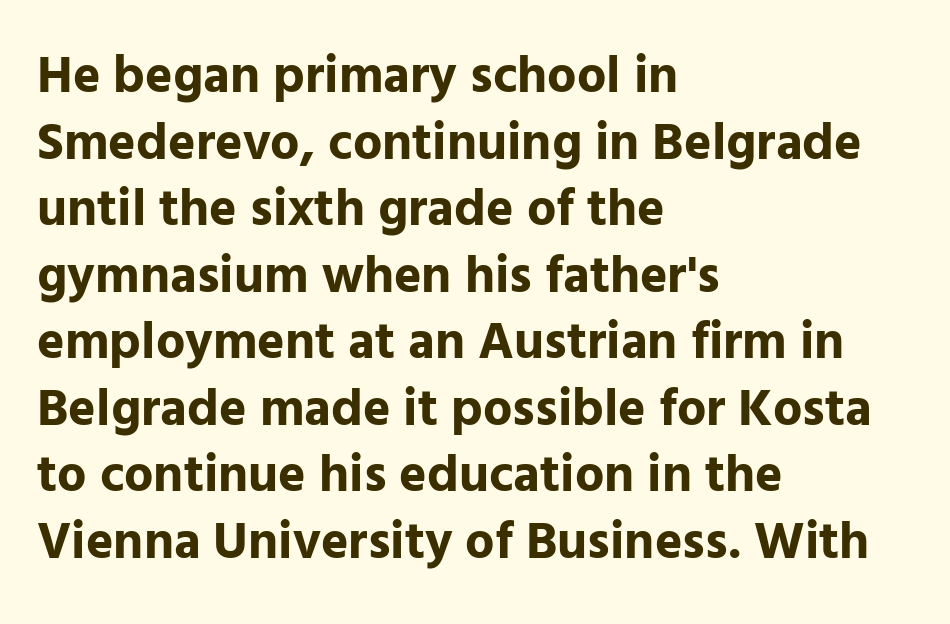
{"serif": "no", "italic": "no", "bold": "yes", "weight": "bold", "width": "normal", "stroke_contrast": "low", "x_height": "medium", "monospaced": "no", "underline": "no", "align": "left", "line_spacing": "normal", "line_spacing_ratio": 1.28, "letter_spacing": "normal", "letter_spacing_em": 0.0, "glyph_px": 52}
